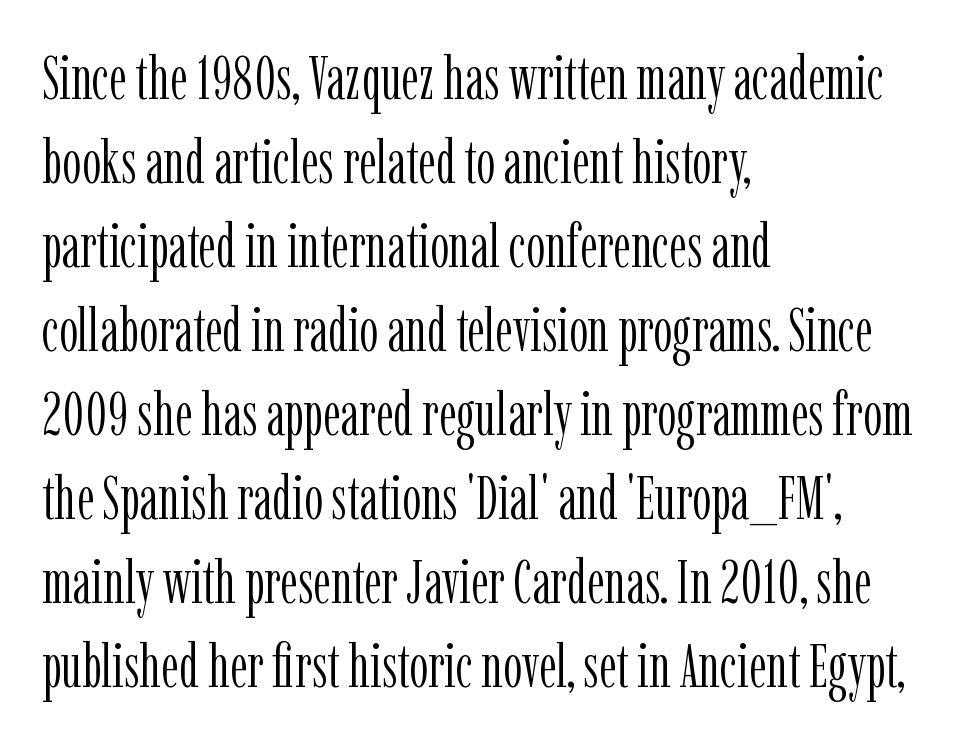
The image shows 60 px light, condensed serif type, upright; set left-aligned, normal line spacing (1.4x), normal letter spacing, not underlined; low stroke contrast and a medium x-height.
